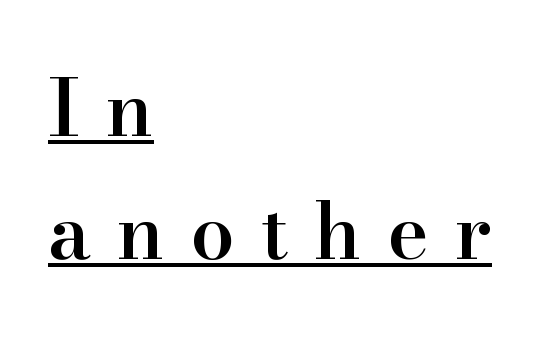
{"serif": "yes", "italic": "no", "bold": "semi", "weight": "semibold", "width": "normal", "stroke_contrast": "high", "x_height": "small", "monospaced": "no", "underline": "yes", "align": "left", "line_spacing": "normal", "line_spacing_ratio": 1.58, "letter_spacing": "wide", "letter_spacing_em": 0.33, "glyph_px": 78}
